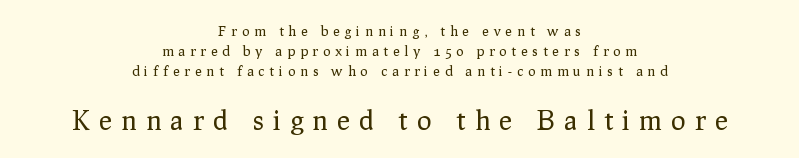
The image shows 27 px text type, upright; set centered, normal line spacing (1.42x), unusually wide letter spacing (+0.35 em), not underlined; the second (bottom) block is 1.93x larger.
